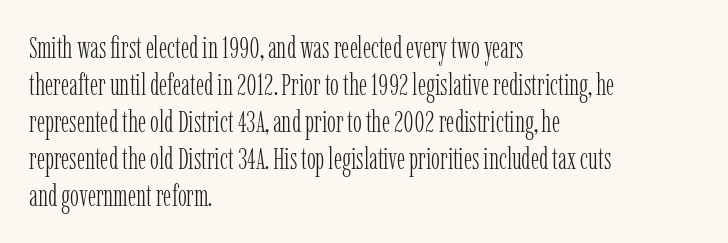
{"serif": "yes", "italic": "no", "bold": "no", "weight": "light", "width": "condensed", "stroke_contrast": "low", "x_height": "medium", "monospaced": "no", "underline": "no", "align": "left", "line_spacing_ratio": 1.23, "letter_spacing": "normal", "letter_spacing_em": 0.0, "glyph_px": 30}
